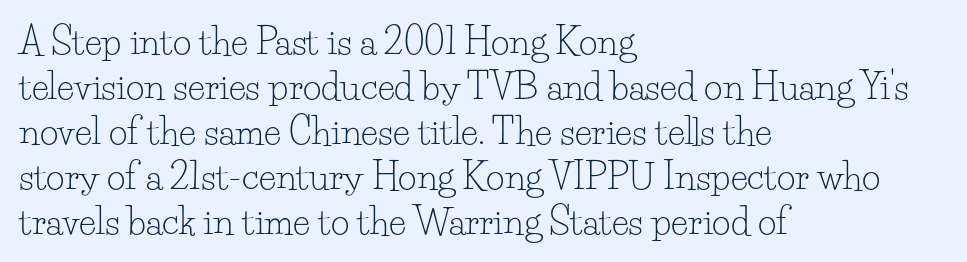
Q: Is the text bold? A: No.
Q: Is the text italic (slanted)? A: No, it is upright.
Q: Is the typeface a serif or a sans-serif typeface? A: Serif.
Q: Is the text underlined? A: No.
Q: How is the paragraph aligned? A: Left-aligned.
Q: Is the spacing between letters normal or unusually wide? A: Normal.
Q: Is the spacing between lines tight, normal or loose? A: Normal.
Q: Width (condensed, normal, or wide)? A: Normal.
Q: Stroke contrast? A: Low.
Q: x-height? A: Small.
Q: Monospaced? A: No.
